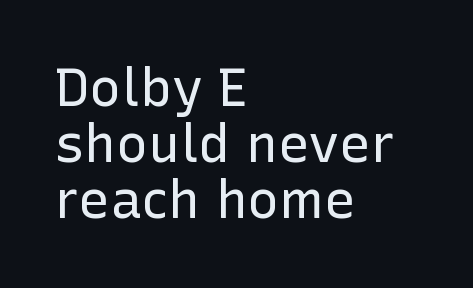
The image shows 53 px regular-weight sans-serif type, upright; set left-aligned, tight line spacing (1.06x), normal letter spacing, not underlined; low stroke contrast and a medium x-height.
